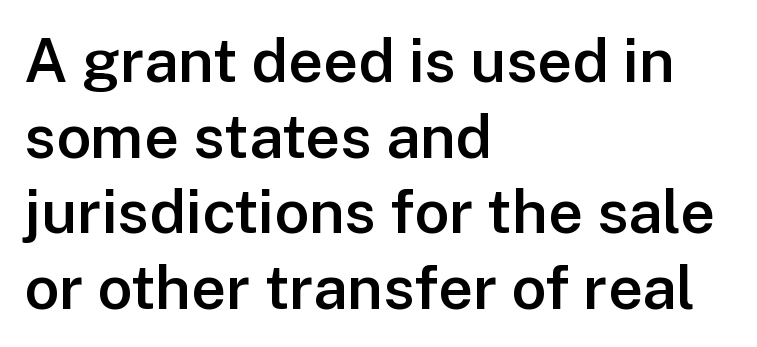
Q: Is the text bold? A: Semi-bold.
Q: Is the text italic (slanted)? A: No, it is upright.
Q: Is the typeface a serif or a sans-serif typeface? A: Sans-serif.
Q: Is the text underlined? A: No.
Q: How is the paragraph aligned? A: Left-aligned.
Q: Is the spacing between letters normal or unusually wide? A: Normal.
Q: Width (condensed, normal, or wide)? A: Normal.
Q: Stroke contrast? A: Low.
Q: x-height? A: Medium.
Q: Monospaced? A: No.
